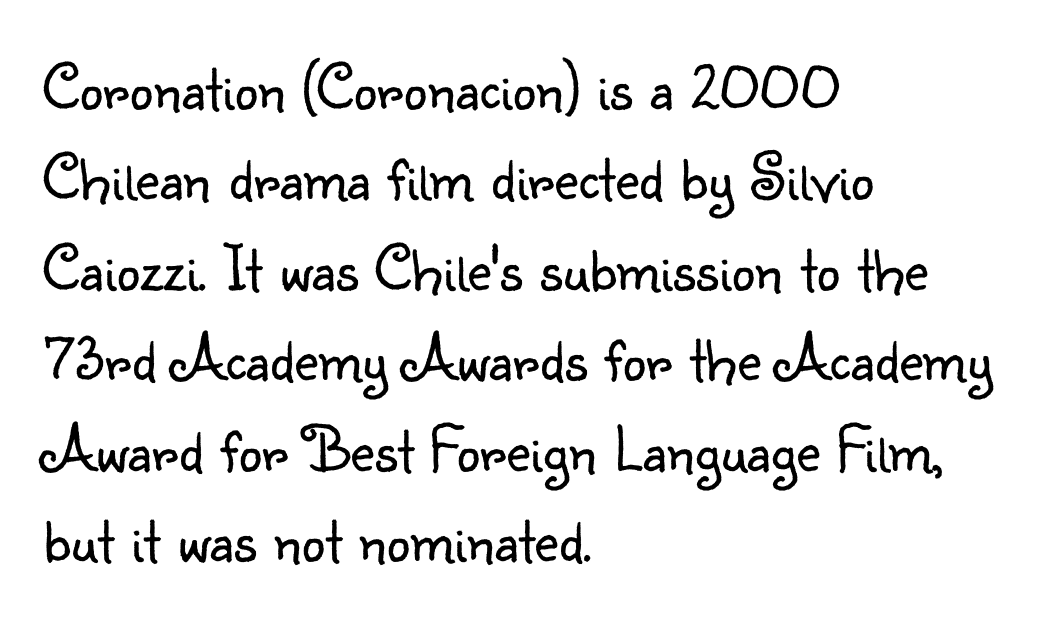
Q: Is the text bold? A: No.
Q: Is the text italic (slanted)? A: No, it is upright.
Q: Is the typeface a serif or a sans-serif typeface? A: Sans-serif.
Q: Is the text underlined? A: No.
Q: How is the paragraph aligned? A: Left-aligned.
Q: Is the spacing between letters normal or unusually wide? A: Normal.
Q: Is the spacing between lines tight, normal or loose? A: Normal.
Q: Width (condensed, normal, or wide)? A: Normal.
Q: Stroke contrast? A: Low.
Q: x-height? A: Small.
Q: Monospaced? A: No.
